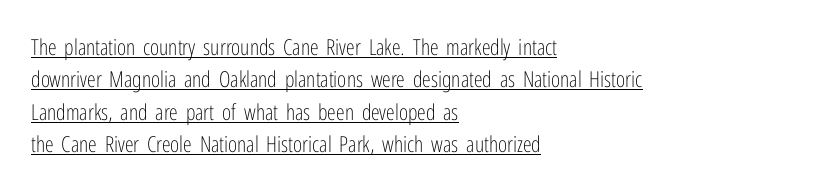
{"italic": "no", "bold": "no", "underline": "yes", "align": "left", "line_spacing": "normal", "line_spacing_ratio": 1.47, "letter_spacing": "normal", "letter_spacing_em": 0.0, "glyph_px": 22}
